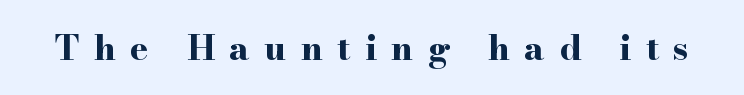
{"serif": "yes", "italic": "no", "bold": "yes", "weight": "bold", "width": "wide", "stroke_contrast": "high", "x_height": "small", "monospaced": "no", "underline": "no", "letter_spacing": "wide", "letter_spacing_em": 0.43, "glyph_px": 34}
